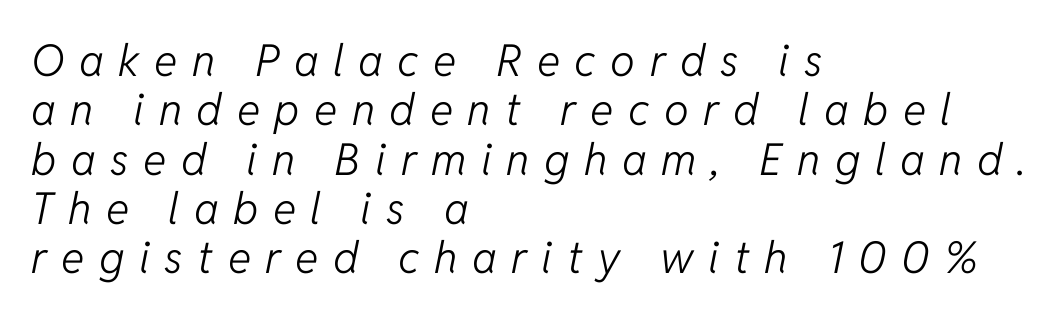
The image shows 44 px light type, italic (leaning right); set left-aligned, tight line spacing (1.12x), unusually wide letter spacing (+0.33 em), not underlined; low stroke contrast and a medium x-height.
